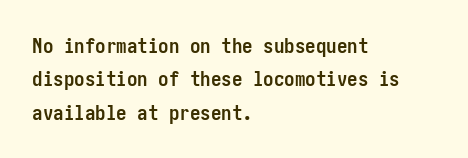
{"italic": "no", "bold": "yes", "underline": "no", "align": "left", "line_spacing": "normal", "line_spacing_ratio": 1.59, "letter_spacing": "normal", "letter_spacing_em": 0.0, "glyph_px": 21}
